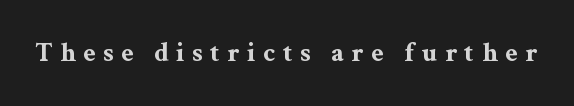
{"italic": "no", "bold": "yes", "underline": "no", "letter_spacing": "wide", "letter_spacing_em": 0.28, "glyph_px": 27}
